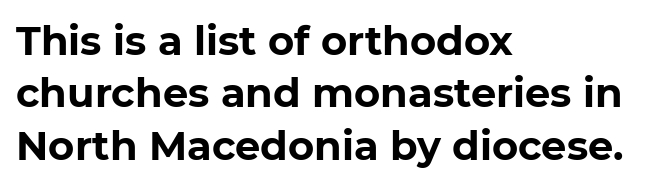
{"serif": "no", "italic": "no", "bold": "yes", "weight": "bold", "width": "normal", "stroke_contrast": "low", "x_height": "medium", "monospaced": "no", "underline": "no", "align": "left", "line_spacing": "normal", "line_spacing_ratio": 1.31, "letter_spacing": "normal", "letter_spacing_em": 0.0, "glyph_px": 40}
